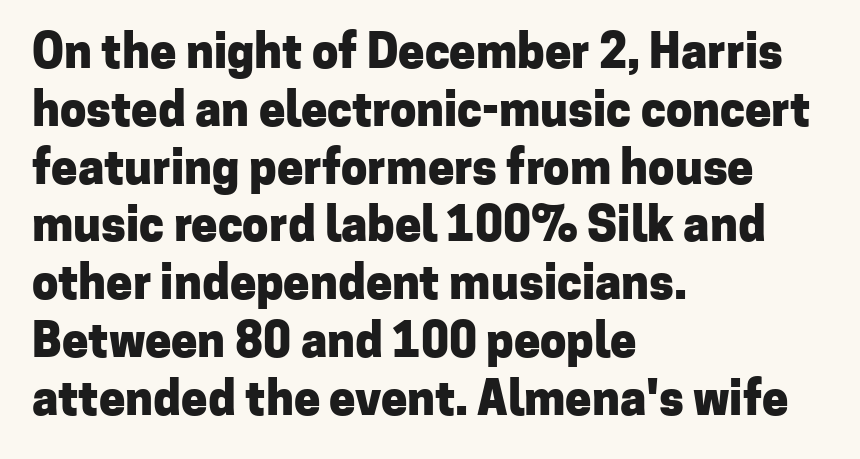
The image shows 47 px heavy sans-serif type, upright; set left-aligned, line spacing 1.23x, normal letter spacing, not underlined; low stroke contrast and a medium x-height.
